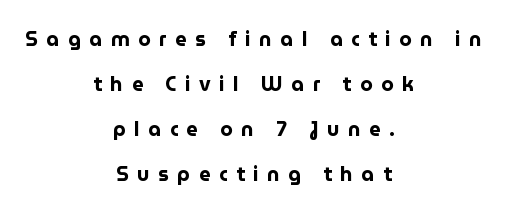
Q: Is the text bold? A: Yes.
Q: Is the text italic (slanted)? A: No, it is upright.
Q: Is the text underlined? A: No.
Q: How is the paragraph aligned? A: Centered.
Q: Is the spacing between letters normal or unusually wide? A: Unusually wide.
Q: Is the spacing between lines tight, normal or loose? A: Loose.
